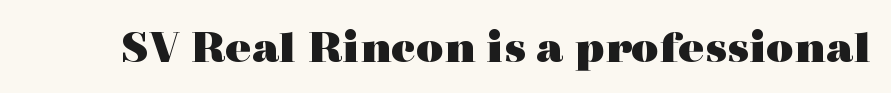
The image shows 48 px heavy, wide serif type, upright; set normal letter spacing, not underlined; a medium x-height.
